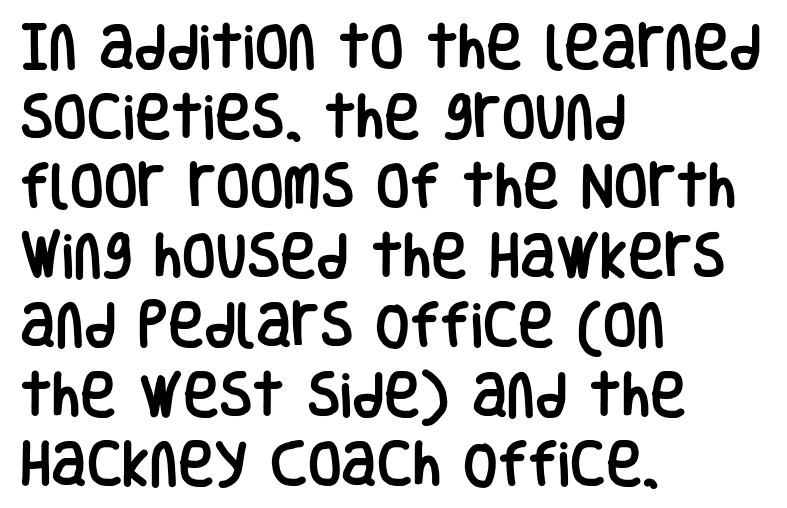
Q: Is the text italic (slanted)? A: No, it is upright.
Q: Is the typeface a serif or a sans-serif typeface? A: Sans-serif.
Q: Is the text underlined? A: No.
Q: How is the paragraph aligned? A: Left-aligned.
Q: Is the spacing between letters normal or unusually wide? A: Normal.
Q: Is the spacing between lines tight, normal or loose? A: Normal.
Q: Width (condensed, normal, or wide)? A: Condensed.
Q: Stroke contrast? A: Low.
Q: x-height? A: Large.
Q: Monospaced? A: No.
